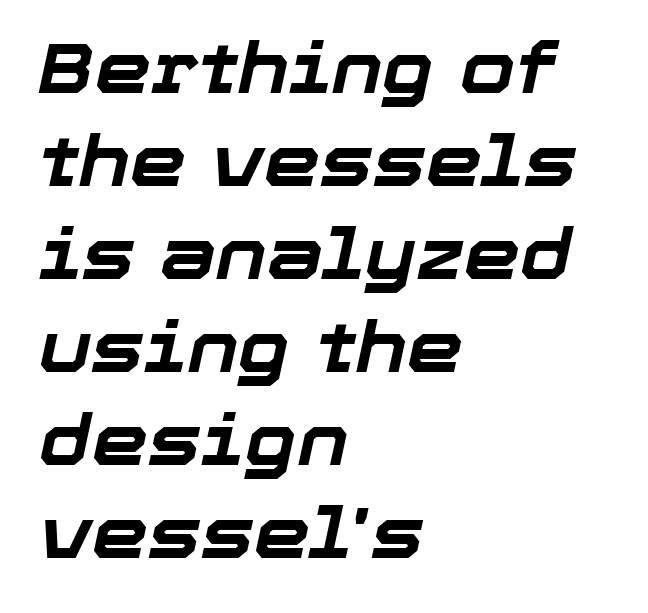
The image shows 71 px bold type, italic (leaning right); set left-aligned, normal line spacing (1.31x), normal letter spacing, not underlined; low stroke contrast and a medium x-height.
